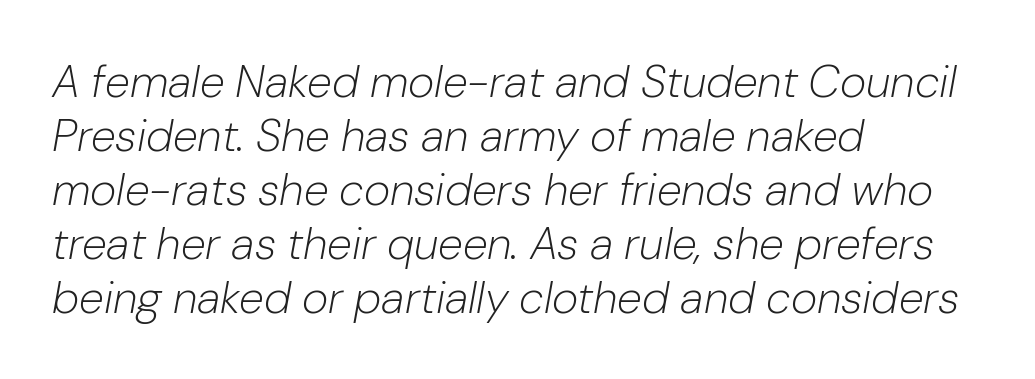
The image shows 45 px light type, italic (leaning right); set left-aligned, line spacing 1.2x, normal letter spacing, not underlined; low stroke contrast and a medium x-height.
